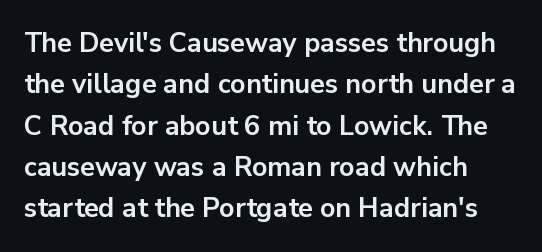
The image shows 27 px bold type, upright; set left-aligned, normal line spacing (1.53x), normal letter spacing, not underlined.
